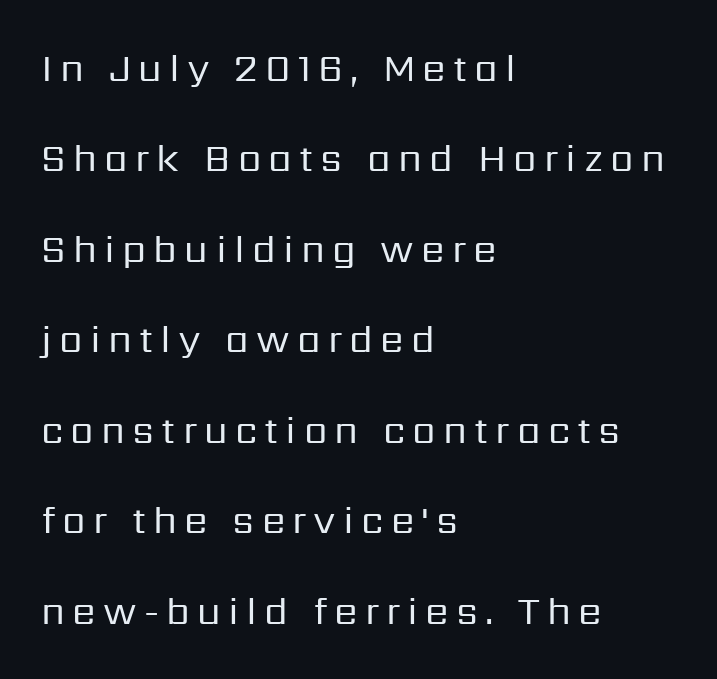
Q: Is the text bold? A: No.
Q: Is the text italic (slanted)? A: No, it is upright.
Q: Is the typeface a serif or a sans-serif typeface? A: Sans-serif.
Q: Is the text underlined? A: No.
Q: How is the paragraph aligned? A: Left-aligned.
Q: Is the spacing between lines tight, normal or loose? A: Loose.
Q: Width (condensed, normal, or wide)? A: Normal.
Q: Stroke contrast? A: Low.
Q: x-height? A: Medium.
Q: Monospaced? A: No.
